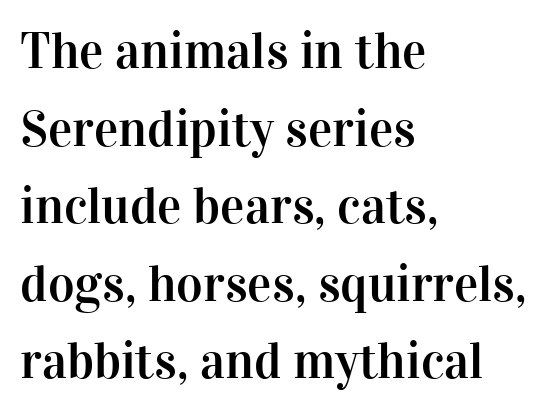
The paragraph has a hard left edge and a soft right edge. Yep, those are serifs on the letters. Posture: upright roman. The rendering keeps characters at their native spacing. Character widths vary here, with narrow letters taking less room than wide ones.
